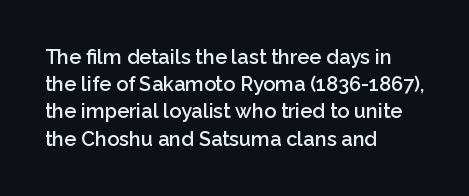
{"italic": "no", "bold": "semi", "underline": "no", "align": "left", "line_spacing": "normal", "line_spacing_ratio": 1.36, "letter_spacing": "normal", "letter_spacing_em": 0.0, "glyph_px": 20}
